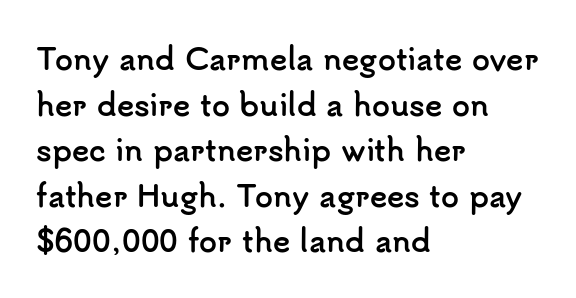
The typesetting leans heavy: a genuine bold. This sample keeps an unexceptional amount of space between lines. You can tell it's not italic because the verticals are truly vertical. The string is rendered with underlining switched off.
